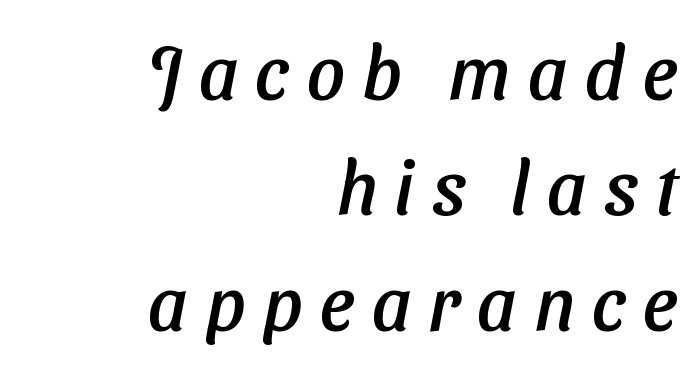
The image shows 75 px sans-serif type; set right-aligned, normal line spacing (1.54x), unusually wide letter spacing (+0.23 em), not underlined; low stroke contrast and a medium x-height.
